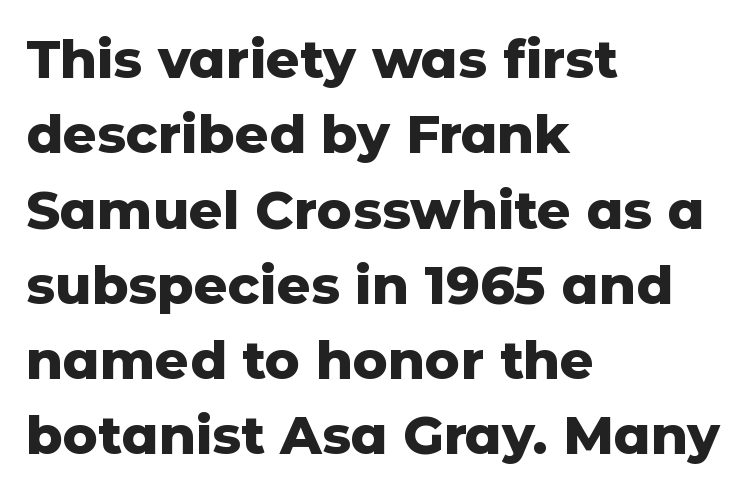
{"serif": "no", "italic": "no", "bold": "yes", "weight": "heavy", "width": "normal", "stroke_contrast": "low", "x_height": "medium", "monospaced": "no", "underline": "no", "align": "left", "line_spacing": "normal", "line_spacing_ratio": 1.42, "letter_spacing": "normal", "letter_spacing_em": 0.0, "glyph_px": 53}
